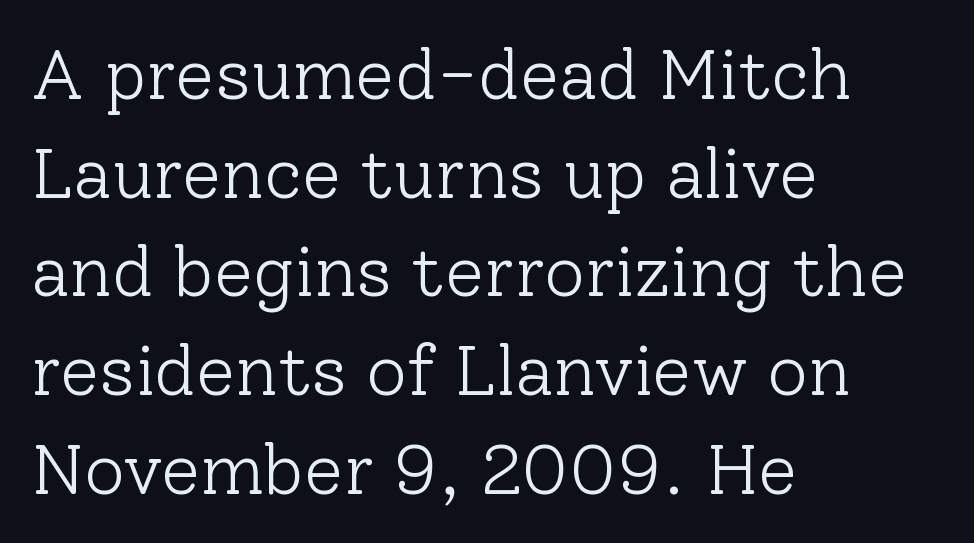
The type sits square on the baseline with zero lean. If you measured baseline to baseline, you'd find a middling distance. Old-style or modern, the face here clearly has serifs. The passage shown is not underscored anywhere. This sample has the flowing, uneven cadence of proportional lettering. The rendering keeps characters at their native spacing.
